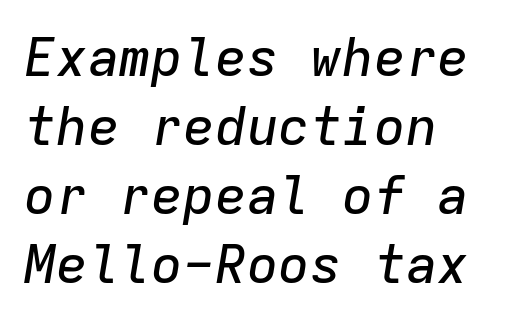
Tracking here is standard; glyphs follow each other at the usual distance. Every row of glyphs begins at an identical x-position on the left. Here the designer chose a console-style face with uniform glyph widths. Designer's note — italics engaged. Quick note: underline off. Compared with typical paragraphs, the rows here are spaced about the same.
